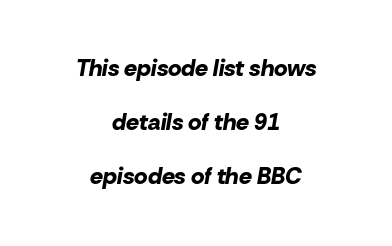
Q: Is the text bold? A: Yes.
Q: Is the text italic (slanted)? A: Yes, it leans right by about 10 degrees.
Q: Is the text underlined? A: No.
Q: How is the paragraph aligned? A: Centered.
Q: Is the spacing between letters normal or unusually wide? A: Normal.
Q: Is the spacing between lines tight, normal or loose? A: Loose.
